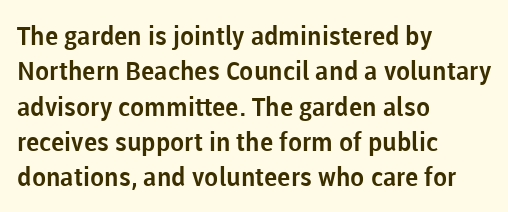
The image shows 26 px text type, upright; set left-aligned, normal line spacing (1.36x), normal letter spacing, not underlined.
